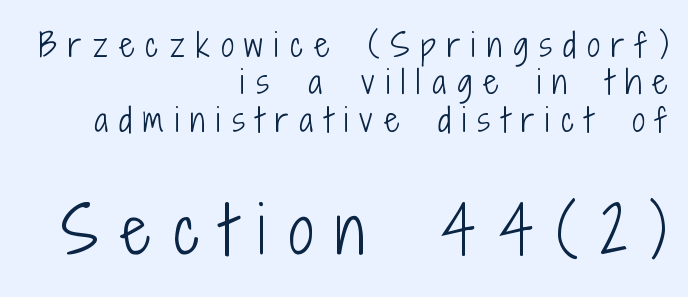
The image shows 63 px light, condensed sans-serif type, upright; set right-aligned, line spacing 1.17x, unusually wide letter spacing (+0.36 em), not underlined; the second (bottom) block is 1.97x larger; low stroke contrast and a medium x-height.
